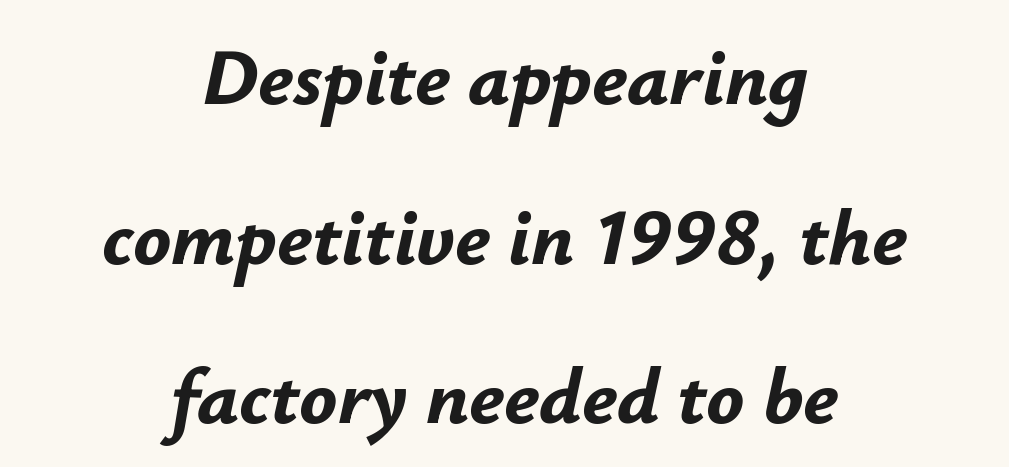
Q: Is the text bold? A: Yes.
Q: Is the text italic (slanted)? A: Yes, it leans right by about 12 degrees.
Q: Is the text underlined? A: No.
Q: How is the paragraph aligned? A: Centered.
Q: Is the spacing between letters normal or unusually wide? A: Normal.
Q: Is the spacing between lines tight, normal or loose? A: Loose.
Q: Width (condensed, normal, or wide)? A: Normal.
Q: Stroke contrast? A: Low.
Q: x-height? A: Small.
Q: Monospaced? A: No.
